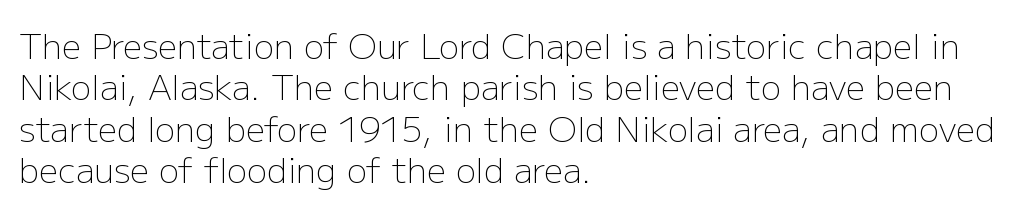
{"serif": "no", "italic": "no", "bold": "no", "weight": "light", "width": "normal", "stroke_contrast": "low", "x_height": "medium", "monospaced": "no", "underline": "no", "align": "left", "line_spacing_ratio": 1.22, "letter_spacing": "normal", "letter_spacing_em": 0.0, "glyph_px": 34}
